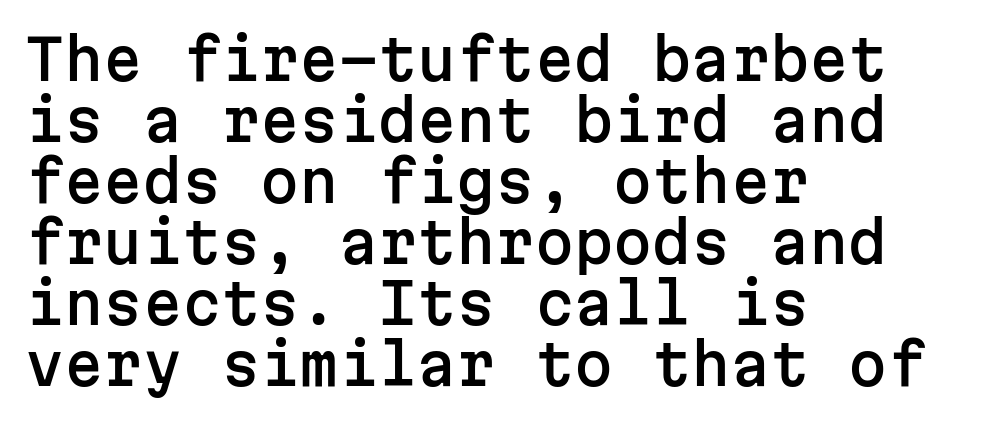
The image shows 56 px sans-serif type, upright, monospaced; set left-aligned, tight line spacing (1.09x), normal letter spacing, not underlined; low stroke contrast and a medium x-height.
